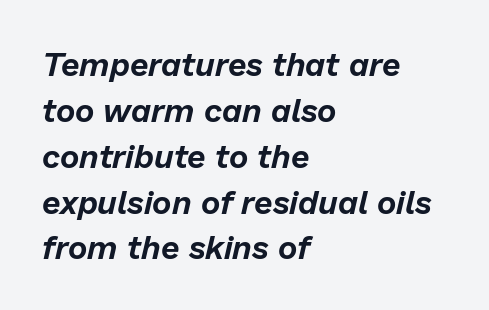
{"italic": "yes", "lean": "right", "slant_degrees": 13, "width": "normal", "stroke_contrast": "low", "x_height": "medium", "monospaced": "no", "underline": "no", "align": "left", "line_spacing": "normal", "line_spacing_ratio": 1.39, "letter_spacing": "normal", "letter_spacing_em": 0.0, "glyph_px": 33}
